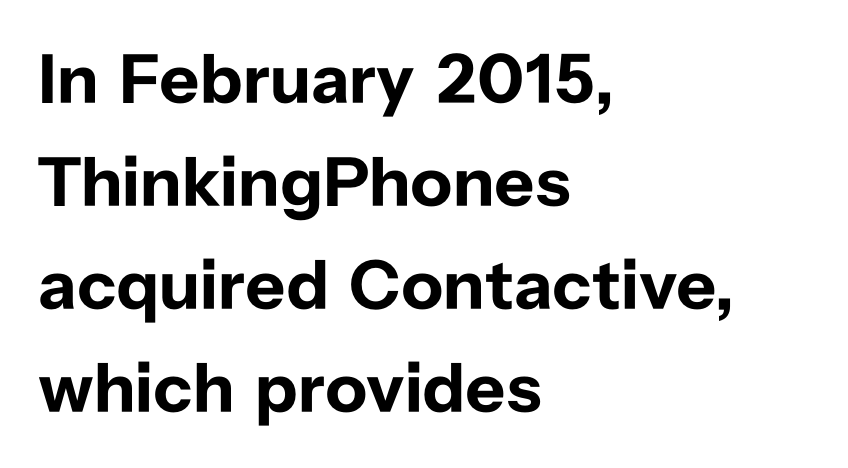
{"serif": "no", "italic": "no", "bold": "yes", "weight": "bold", "width": "normal", "stroke_contrast": "low", "x_height": "medium", "monospaced": "no", "underline": "no", "align": "left", "line_spacing": "normal", "line_spacing_ratio": 1.47, "letter_spacing": "normal", "letter_spacing_em": 0.0, "glyph_px": 70}
